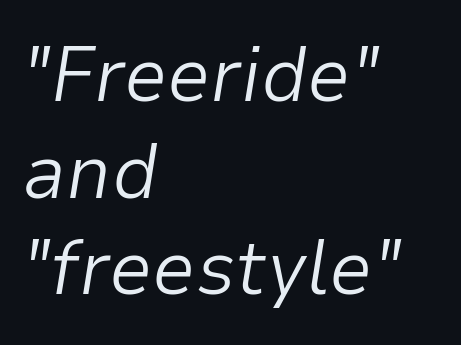
The image shows 78 px light type, italic (leaning right); set left-aligned, line spacing 1.24x, normal letter spacing, not underlined; low stroke contrast and a medium x-height.
